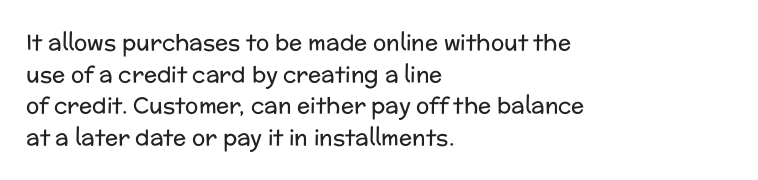
Q: Is the text bold? A: No.
Q: Is the text italic (slanted)? A: No, it is upright.
Q: Is the text underlined? A: No.
Q: How is the paragraph aligned? A: Left-aligned.
Q: Is the spacing between letters normal or unusually wide? A: Normal.
Q: Is the spacing between lines tight, normal or loose? A: Normal.
